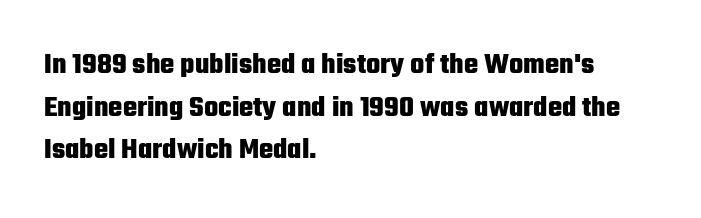
Evenly set lines give the paragraph a standard silhouette. What kind of face is this? One without serifs — a sans. The letterforms sit shoulder to shoulder at normal distance. This sample is left-justified, so line endings fall wherever the words run out.
